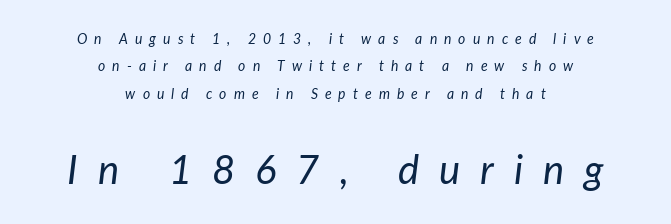
This block would shrink considerably if given ordinary leading; it's expanded now. In terms of posture, this sample is oblique. Clear beneath every line of the passage. Think of a printed novel: that variable character pitch is what you see here. The face looks like a standard text weight, possibly lighter.
